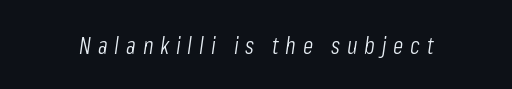
The image shows 24 px text type, italic (leaning right); set unusually wide letter spacing (+0.28 em), not underlined.
